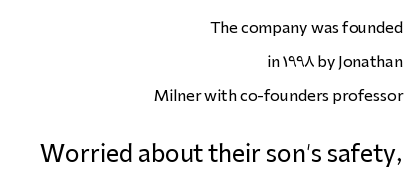
{"italic": "no", "underline": "no", "align": "right", "line_spacing": "loose", "line_spacing_ratio": 2.28, "letter_spacing": "normal", "letter_spacing_em": 0.0, "larger_block": "second", "size_ratio": 1.53, "glyph_px": 23}
